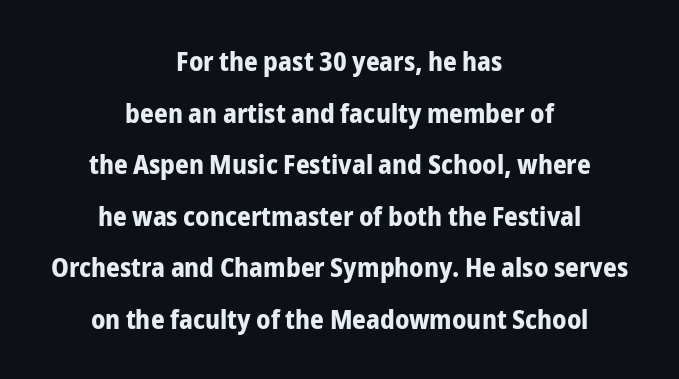
Is there much room between lines? Yes — plenty of vertical air separates them. The passage is arranged like a title page — every line centered. Tracking here is standard; glyphs follow each other at the usual distance. Upright lettering throughout. In terms of weight, the rendering is a true, heavy bold. This rendering features lettering with no underline.
